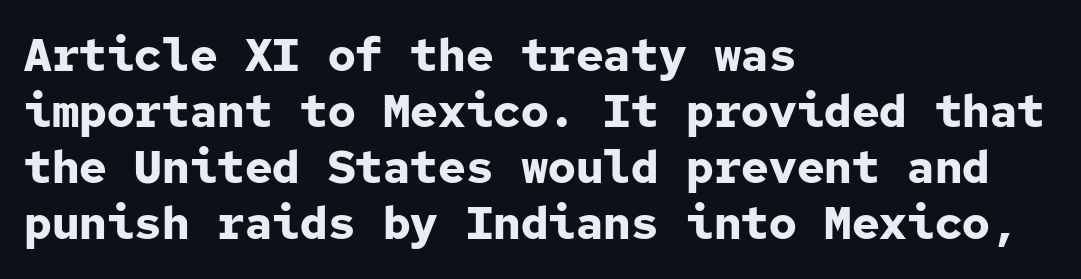
Q: Is the text bold? A: Yes.
Q: Is the text italic (slanted)? A: No, it is upright.
Q: Is the typeface a serif or a sans-serif typeface? A: Sans-serif.
Q: Is the text underlined? A: No.
Q: How is the paragraph aligned? A: Left-aligned.
Q: Is the spacing between letters normal or unusually wide? A: Normal.
Q: Width (condensed, normal, or wide)? A: Normal.
Q: Stroke contrast? A: Low.
Q: x-height? A: Medium.
Q: Monospaced? A: Yes.
